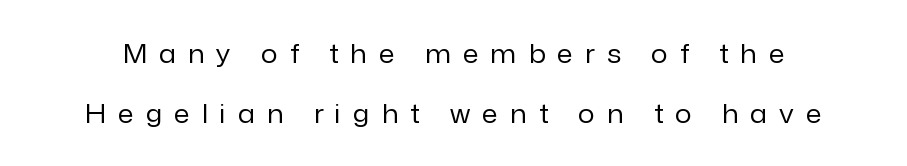
{"italic": "no", "bold": "no", "underline": "no", "line_spacing": "loose", "line_spacing_ratio": 2.29, "letter_spacing": "wide", "letter_spacing_em": 0.47, "glyph_px": 26}
